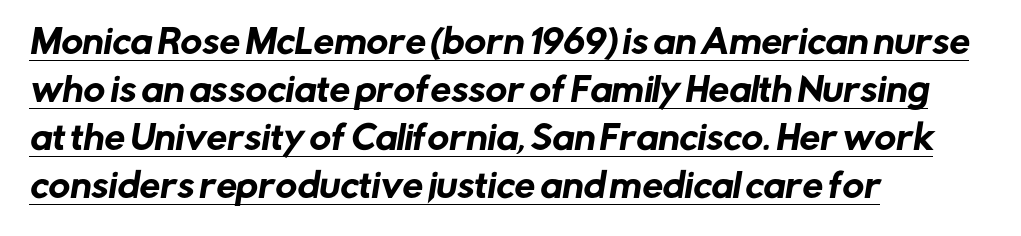
The image shows 33 px sans-serif type; set left-aligned, normal line spacing (1.45x), normal letter spacing, underlined; low stroke contrast and a medium x-height.
